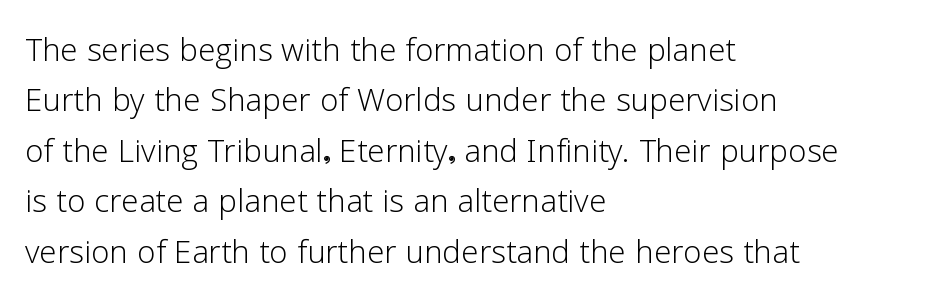
The image shows 42 px light sans-serif type, upright; set left-aligned, line spacing 1.2x, normal letter spacing, not underlined; low stroke contrast and a medium x-height.
